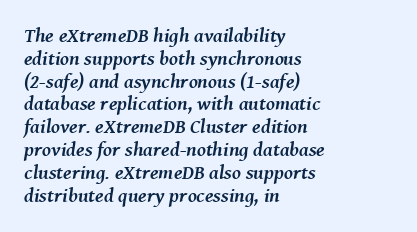
This sample uses an oblique cut, with every glyph tilted off the vertical. The font is running at its bold setting. The typesetter chose a ragged-right arrangement here. The designer dialed line spacing down below the default. The foot of each line stays bare and open. How are the letters spaced? Ordinarily, with no added tracking.
